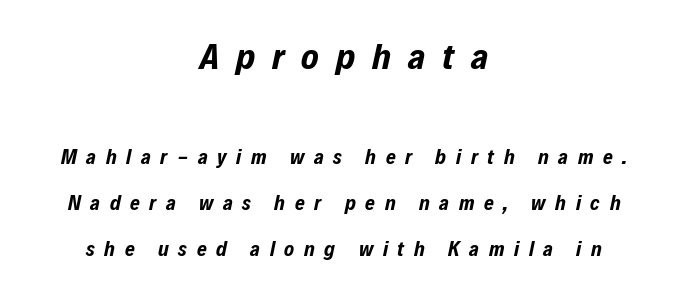
Q: Is the text bold? A: Yes.
Q: Is the text italic (slanted)? A: Yes, it leans right by about 12 degrees.
Q: Is the text underlined? A: No.
Q: How is the paragraph aligned? A: Centered.
Q: Is the spacing between letters normal or unusually wide? A: Unusually wide.
Q: Is the spacing between lines tight, normal or loose? A: Loose.
Q: Which block of text is set in a larger size, the first (top) or the second (bottom)? A: The first (top) one.
Q: Width (condensed, normal, or wide)? A: Condensed.
Q: Stroke contrast? A: Low.
Q: x-height? A: Medium.
Q: Monospaced? A: No.
